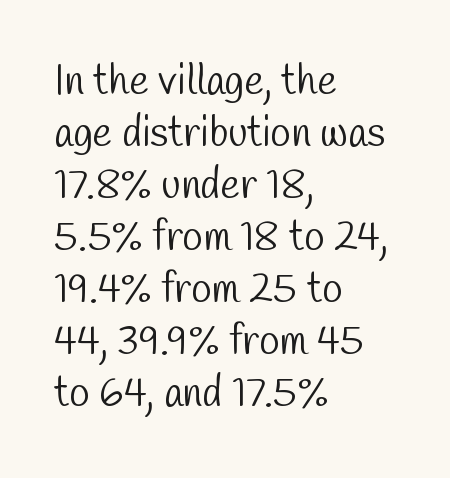
Q: Is the text bold? A: No.
Q: Is the typeface a serif or a sans-serif typeface? A: Sans-serif.
Q: Is the text underlined? A: No.
Q: How is the paragraph aligned? A: Left-aligned.
Q: Is the spacing between letters normal or unusually wide? A: Normal.
Q: Width (condensed, normal, or wide)? A: Condensed.
Q: Stroke contrast? A: Low.
Q: x-height? A: Medium.
Q: Monospaced? A: No.
